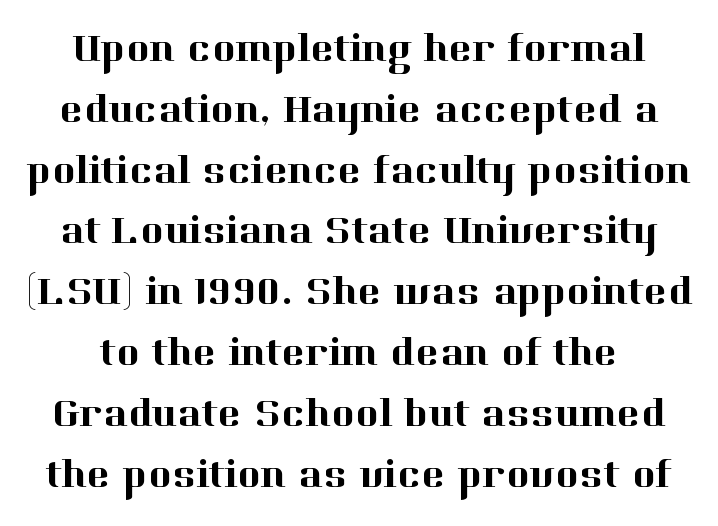
{"serif": "yes", "italic": "no", "width": "normal", "stroke_contrast": "high", "x_height": "medium", "monospaced": "no", "underline": "no", "align": "center", "line_spacing": "normal", "line_spacing_ratio": 1.52, "letter_spacing": "normal", "letter_spacing_em": 0.0, "glyph_px": 40}
